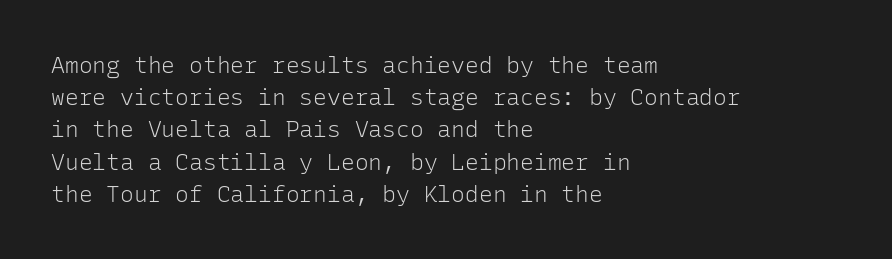
Regarding leading, the lines here are spaced in the standard way. The setting favours the left margin, as ordinary paragraphs usually do. The typeface has the unassuming heft of standard copy or less. The tracking reads as untouched default to a designer's eye. Type without underlining. Vertical strokes here are truly vertical.
